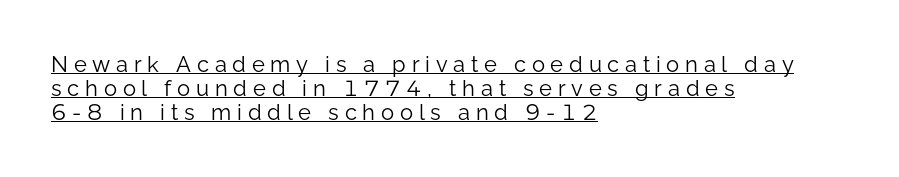
Q: Is the text bold? A: No.
Q: Is the text italic (slanted)? A: No, it is upright.
Q: Is the text underlined? A: Yes.
Q: How is the paragraph aligned? A: Left-aligned.
Q: Is the spacing between letters normal or unusually wide? A: Unusually wide.
Q: Is the spacing between lines tight, normal or loose? A: Tight.
